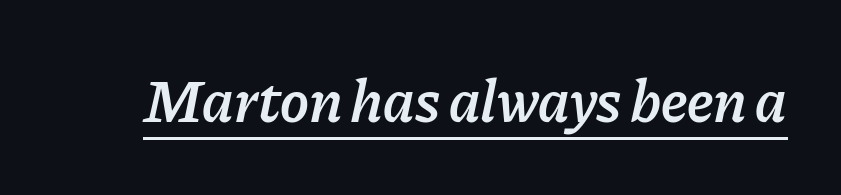
The face used here is proportionally spaced, like ordinary book or web type. Does a line run under the words? Yes, clearly. Strokes here are thickened, but only to semibold level. Posture: slanted. The letters sit at their default tracking, neither squeezed nor spread.
